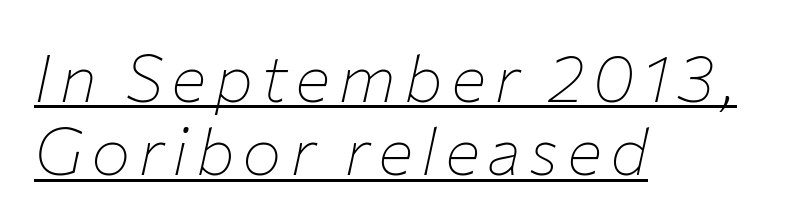
These lines are set flush left with a ragged right edge. Students, observe: this is what under-led, compact text looks like. The glyphs look as if they've been sheared to an angle. Weight: regular or lighter. Looks like someone drew a line under every word here.
